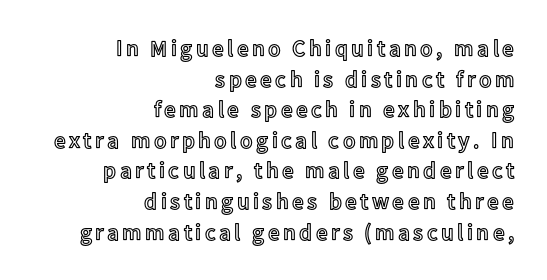
The image shows 23 px text type, upright; set right-aligned, normal line spacing (1.33x), not underlined.
